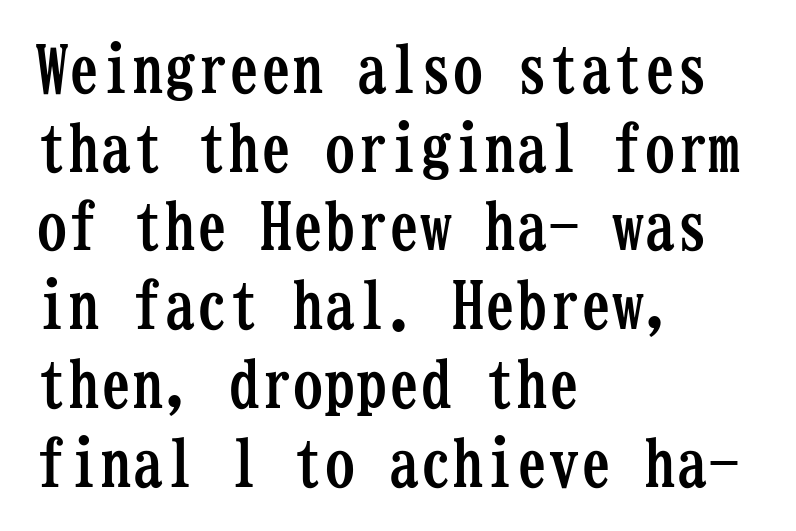
The image shows 64 px semibold, condensed serif type, upright, monospaced; set left-aligned, line spacing 1.23x, normal letter spacing, not underlined; low stroke contrast and a medium x-height.
